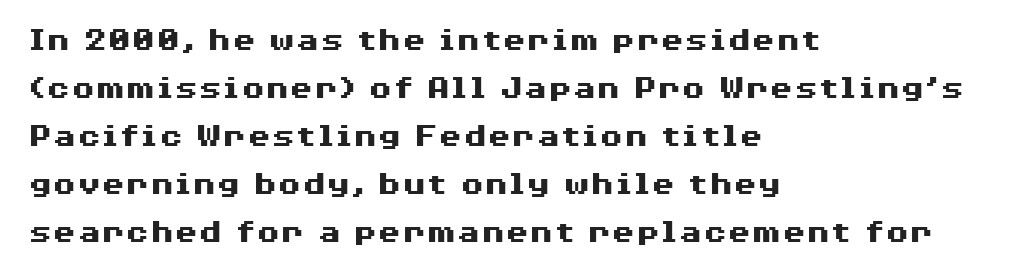
The image shows 35 px heavy, wide sans-serif type, upright; set left-aligned, normal line spacing (1.37x), normal letter spacing, not underlined; medium stroke contrast and a medium x-height.
